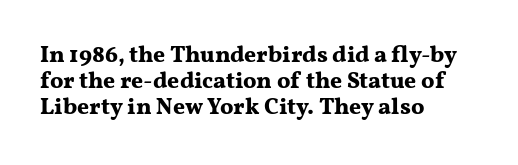
Q: Is the text bold? A: Yes.
Q: Is the text italic (slanted)? A: No, it is upright.
Q: Is the text underlined? A: No.
Q: How is the paragraph aligned? A: Left-aligned.
Q: Is the spacing between letters normal or unusually wide? A: Normal.
Q: Is the spacing between lines tight, normal or loose? A: Tight.
